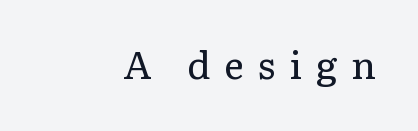
Q: Is the text bold? A: No.
Q: Is the text italic (slanted)? A: No, it is upright.
Q: Is the typeface a serif or a sans-serif typeface? A: Serif.
Q: Is the text underlined? A: No.
Q: Is the spacing between letters normal or unusually wide? A: Unusually wide.
Q: Width (condensed, normal, or wide)? A: Normal.
Q: Stroke contrast? A: Low.
Q: x-height? A: Medium.
Q: Monospaced? A: No.
